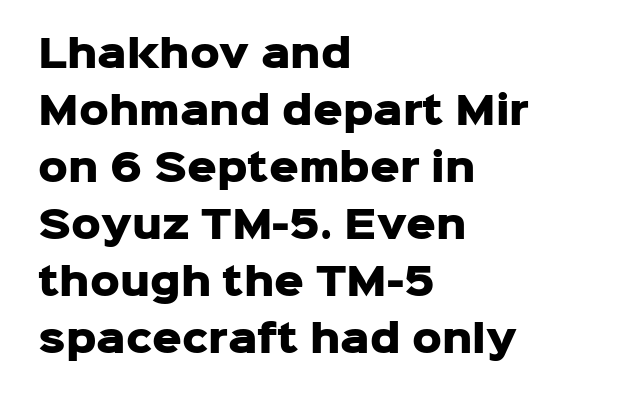
{"serif": "no", "italic": "no", "bold": "yes", "weight": "heavy", "width": "normal", "stroke_contrast": "low", "x_height": "medium", "monospaced": "no", "underline": "no", "align": "left", "line_spacing": "normal", "line_spacing_ratio": 1.54, "letter_spacing": "normal", "letter_spacing_em": 0.0, "glyph_px": 37}
